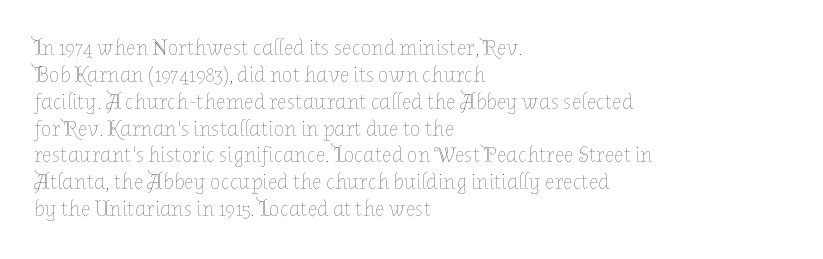
Honestly, the letter spacing is just normal — you wouldn't notice it. A student would call this left alignment; a typographer would say flush left, rag right. The font sits on the lighter half of the weight spectrum, regular included. Just letters on the line, the space beneath them empty.
